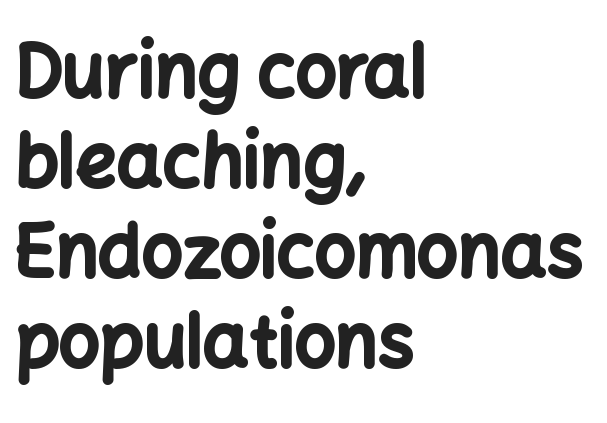
{"serif": "no", "italic": "no", "bold": "yes", "weight": "bold", "width": "normal", "stroke_contrast": "low", "x_height": "medium", "monospaced": "no", "underline": "no", "align": "left", "line_spacing": "normal", "line_spacing_ratio": 1.25, "letter_spacing": "normal", "letter_spacing_em": 0.0, "glyph_px": 72}
